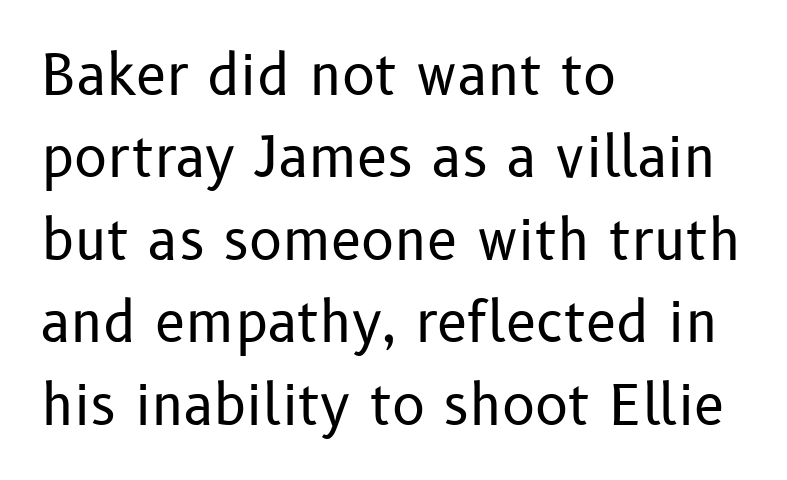
Q: Is the text bold? A: No.
Q: Is the text italic (slanted)? A: No, it is upright.
Q: Is the typeface a serif or a sans-serif typeface? A: Sans-serif.
Q: Is the text underlined? A: No.
Q: How is the paragraph aligned? A: Left-aligned.
Q: Is the spacing between letters normal or unusually wide? A: Normal.
Q: Is the spacing between lines tight, normal or loose? A: Normal.
Q: Width (condensed, normal, or wide)? A: Normal.
Q: Stroke contrast? A: Low.
Q: x-height? A: Medium.
Q: Monospaced? A: No.
